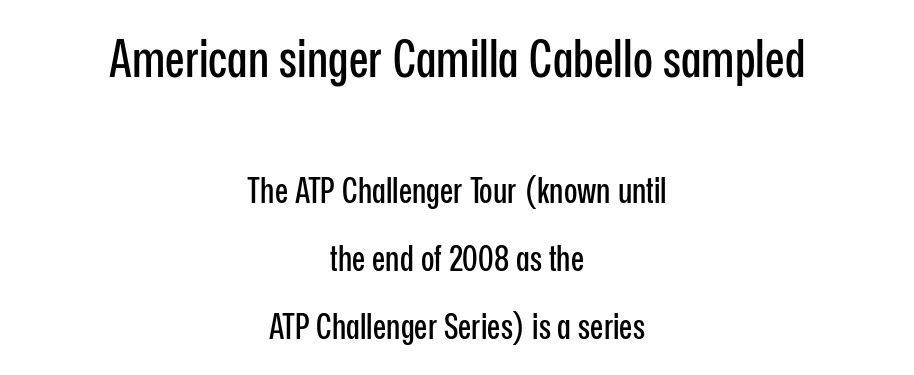
The image shows 52 px condensed sans-serif type, upright; set centered, loose line spacing (1.95x), normal letter spacing, not underlined; the first (top) block is 1.49x larger; low stroke contrast and a medium x-height.
